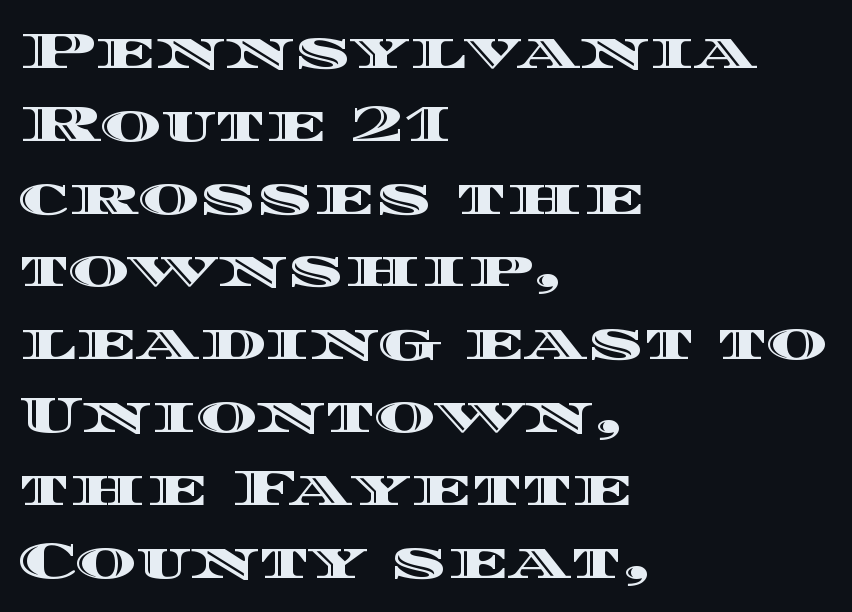
Lines of text with bare space underneath. Visually the block forms a straight wall on the left and a jagged coastline on the right. The passage shown is typed in a proportional face where columns would drift. The letters stand straight up with perfectly vertical stems. Inter-character spacing is left at the font's built-in metrics. Students, observe: this is what conventionally led text looks like.
